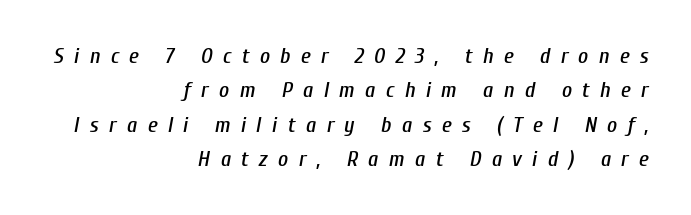
The image shows 22 px text type, italic (leaning right); set right-aligned, normal line spacing (1.56x), unusually wide letter spacing (+0.47 em), not underlined.
